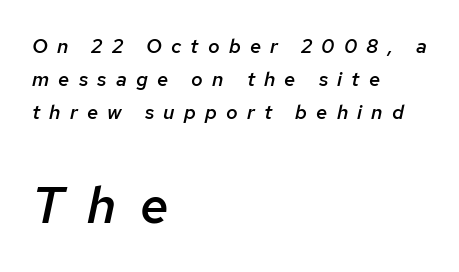
This sample has the flowing, uneven cadence of proportional lettering. The face used here is a semibold: visibly heavier than regular, lighter than bold. Compared with typical paragraphs, the rows here are spaced about the same. Is the letter spacing exaggerated? Yes — the characters are pushed far apart. Italic? Definitely — the glyphs are oblique.
